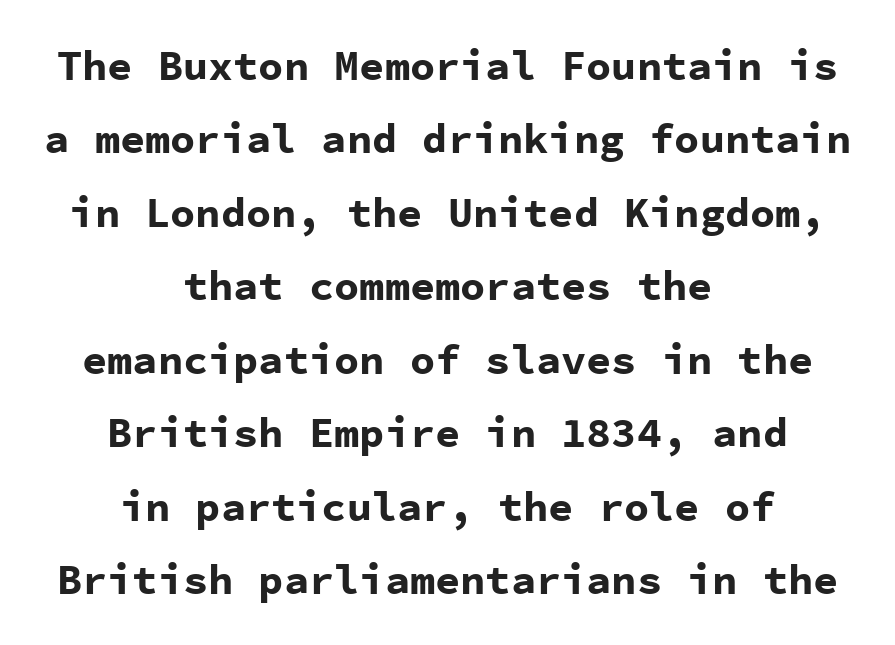
{"serif": "no", "italic": "no", "bold": "yes", "weight": "bold", "width": "normal", "stroke_contrast": "low", "x_height": "medium", "monospaced": "yes", "underline": "no", "align": "center", "line_spacing_ratio": 1.75, "letter_spacing": "normal", "letter_spacing_em": 0.0, "glyph_px": 42}
